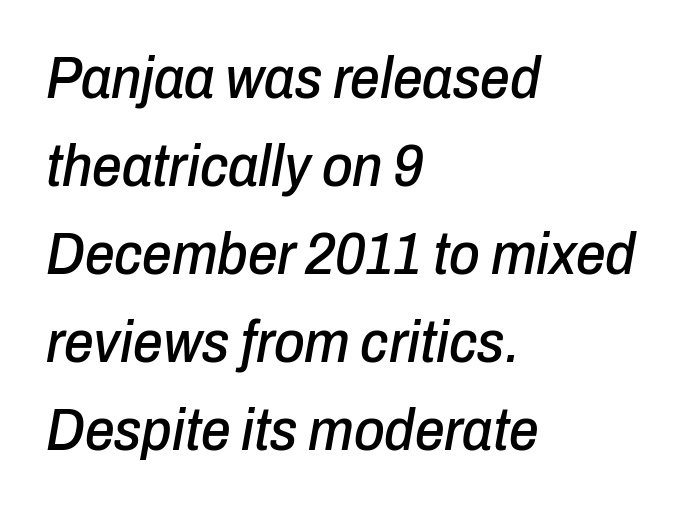
Q: Is the text italic (slanted)? A: Yes, it leans right by about 10 degrees.
Q: Is the text underlined? A: No.
Q: How is the paragraph aligned? A: Left-aligned.
Q: Is the spacing between letters normal or unusually wide? A: Normal.
Q: Is the spacing between lines tight, normal or loose? A: Normal.
Q: Width (condensed, normal, or wide)? A: Condensed.
Q: Stroke contrast? A: Low.
Q: x-height? A: Medium.
Q: Monospaced? A: No.
